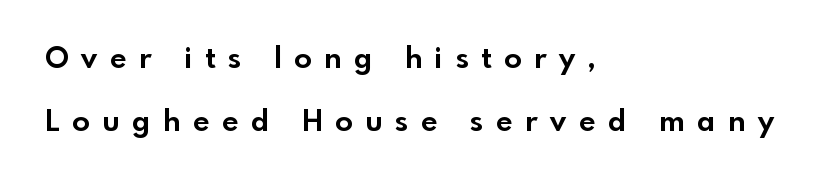
The image shows 29 px bold sans-serif type, upright; set left-aligned, loose line spacing (2.16x), unusually wide letter spacing (+0.44 em), not underlined; a small x-height.
